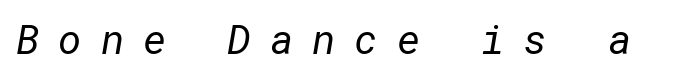
Q: Is the text bold? A: No.
Q: Is the typeface a serif or a sans-serif typeface? A: Sans-serif.
Q: Is the text underlined? A: No.
Q: Is the spacing between letters normal or unusually wide? A: Unusually wide.
Q: Width (condensed, normal, or wide)? A: Normal.
Q: Stroke contrast? A: Low.
Q: x-height? A: Medium.
